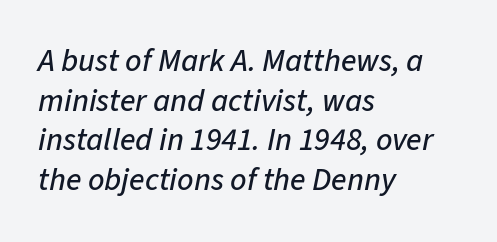
{"italic": "yes", "lean": "right", "slant_degrees": 11, "width": "normal", "stroke_contrast": "low", "x_height": "medium", "monospaced": "no", "underline": "no", "align": "left", "line_spacing_ratio": 1.24, "letter_spacing": "normal", "letter_spacing_em": 0.0, "glyph_px": 32}
